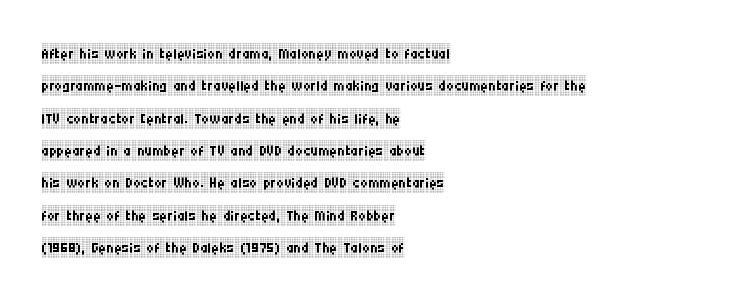
{"italic": "no", "bold": "no", "underline": "no", "align": "left", "line_spacing": "normal", "line_spacing_ratio": 1.54, "letter_spacing": "normal", "letter_spacing_em": 0.0, "glyph_px": 21}
